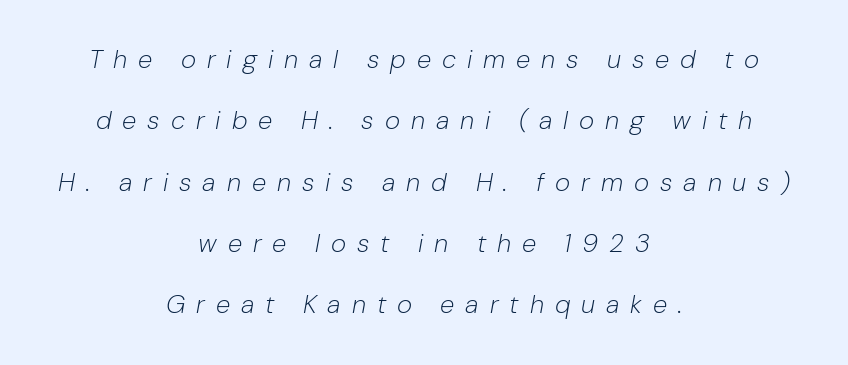
{"italic": "yes", "lean": "right", "slant_degrees": 10, "bold": "no", "underline": "no", "align": "center", "line_spacing": "loose", "line_spacing_ratio": 2.36, "letter_spacing": "wide", "letter_spacing_em": 0.42, "glyph_px": 26}
